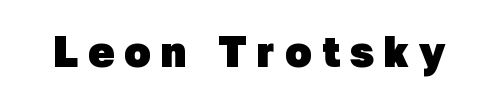
Q: Is the text bold? A: Yes.
Q: Is the typeface a serif or a sans-serif typeface? A: Sans-serif.
Q: Is the text underlined? A: No.
Q: Is the spacing between letters normal or unusually wide? A: Unusually wide.
Q: Width (condensed, normal, or wide)? A: Normal.
Q: Stroke contrast? A: Low.
Q: x-height? A: Medium.
Q: Monospaced? A: No.
